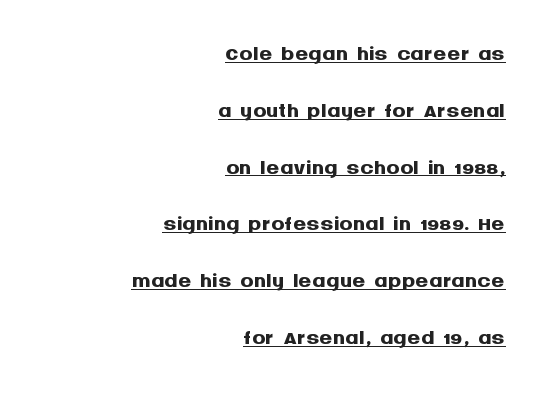
{"serif": "no", "italic": "no", "bold": "yes", "weight": "semibold", "width": "normal", "stroke_contrast": "medium", "x_height": "large", "monospaced": "no", "underline": "yes", "align": "right", "line_spacing_ratio": 1.72, "letter_spacing": "normal", "letter_spacing_em": 0.0, "glyph_px": 33}
